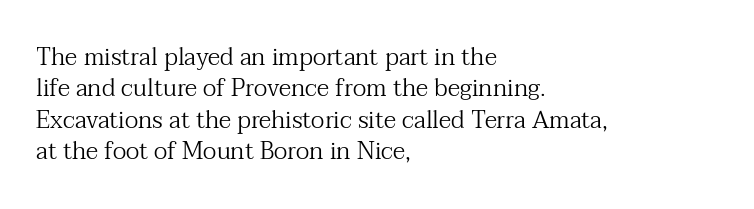
What stands out about the letter spacing? Nothing — it is the standard amount. Unmarked baselines from the first word to the last. The rendering anchors every line to the left-hand side. Regarding leading, the lines here are spaced in the standard way. Compared with a typical body face, this is equally light or lighter still. In terms of posture, this sample is upright.
